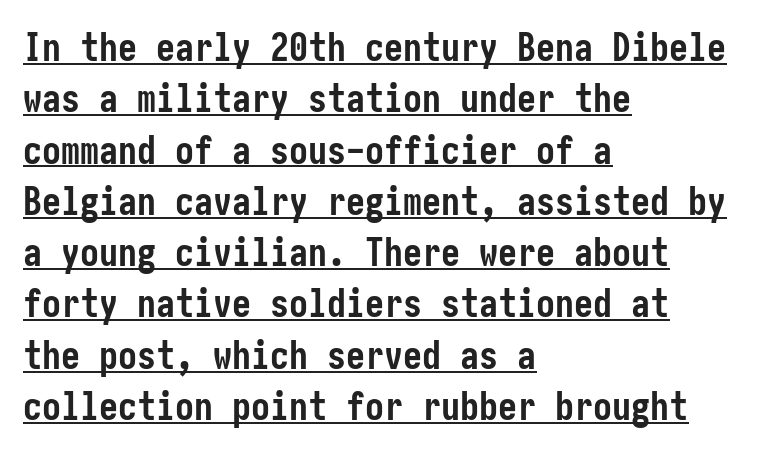
The image shows 38 px semibold, condensed sans-serif type, upright; set left-aligned, normal line spacing (1.35x), normal letter spacing, underlined; low stroke contrast and a medium x-height.
